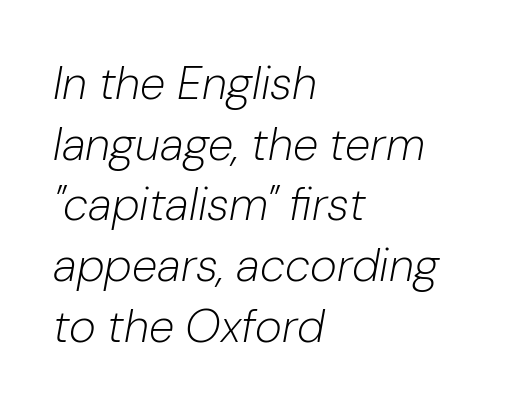
The image shows 46 px light type, italic (leaning right); set left-aligned, normal line spacing (1.32x), normal letter spacing, not underlined; low stroke contrast and a medium x-height.
